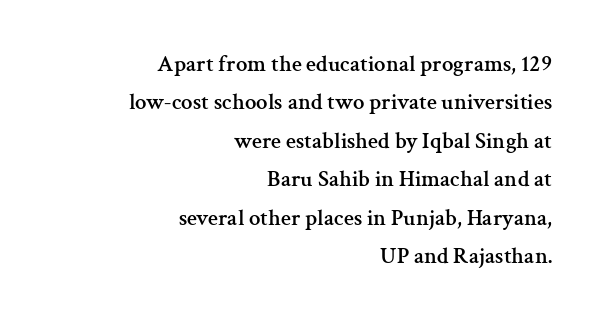
The glyphs are unaccompanied by any horizontal stroke below them. In CSS terms this would be text-align: right. If you drew a line through each stem, it would be perfectly vertical. Interline gaps are of average width in this sample. Short note: letters normally spaced.
